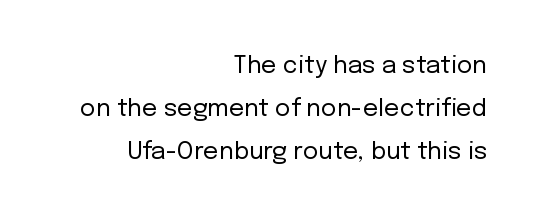
Q: Is the text bold? A: No.
Q: Is the text italic (slanted)? A: No, it is upright.
Q: Is the text underlined? A: No.
Q: How is the paragraph aligned? A: Right-aligned.
Q: Is the spacing between letters normal or unusually wide? A: Normal.
